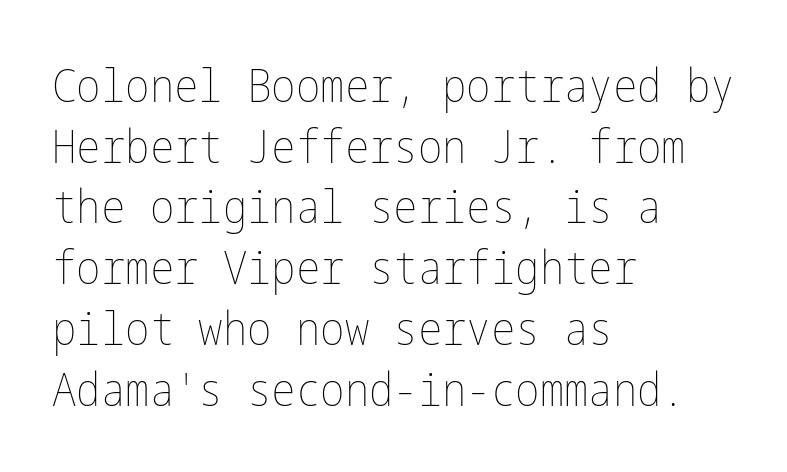
All the whitespace from short lines collects on the right. The face looks like a standard text weight, possibly lighter. The vertical gap from one line to the next is medium. The letters sit at their default tracking, neither squeezed nor spread. Check the space under the baseline: it is left empty.
